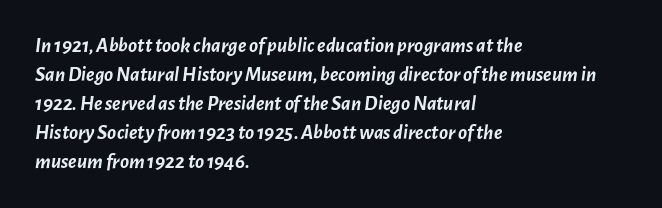
{"italic": "yes", "lean": "right", "slant_degrees": 7, "bold": "yes", "underline": "no", "align": "left", "line_spacing": "normal", "line_spacing_ratio": 1.38, "letter_spacing": "normal", "letter_spacing_em": 0.0, "glyph_px": 21}
